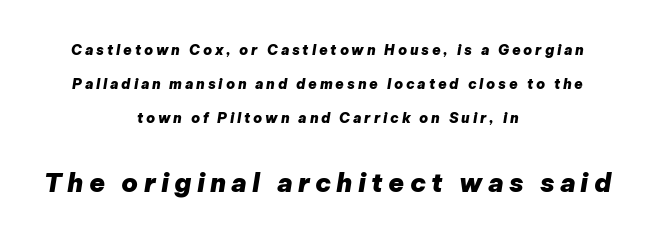
In this sample the second text group is rendered at the bigger scale. Notice how thick the strokes are: this is what a full bold looks like. Someone cranked the tracking dial way up on this one. Type without underlining. Summary of vertical rhythm: relaxed, with wide interline spacing.
